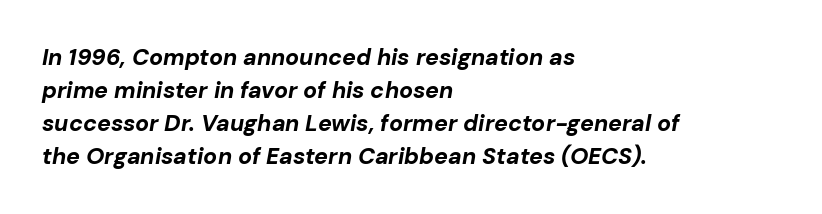
Q: Is the text bold? A: Yes.
Q: Is the text italic (slanted)? A: Yes, it leans right by about 10 degrees.
Q: Is the text underlined? A: No.
Q: How is the paragraph aligned? A: Left-aligned.
Q: Is the spacing between letters normal or unusually wide? A: Normal.
Q: Is the spacing between lines tight, normal or loose? A: Normal.
